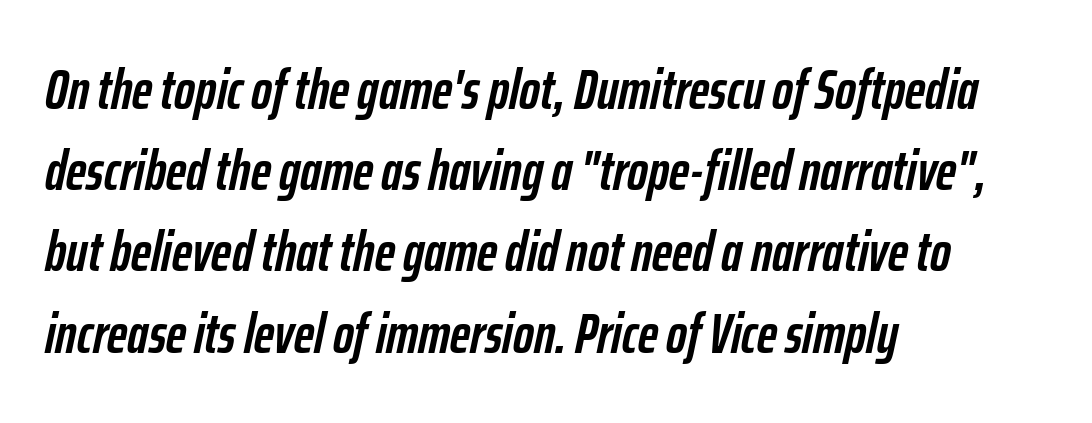
Q: Is the text bold? A: Yes.
Q: Is the text italic (slanted)? A: Yes, it leans right by about 12 degrees.
Q: Is the text underlined? A: No.
Q: How is the paragraph aligned? A: Left-aligned.
Q: Is the spacing between letters normal or unusually wide? A: Normal.
Q: Is the spacing between lines tight, normal or loose? A: Normal.
Q: Width (condensed, normal, or wide)? A: Condensed.
Q: Stroke contrast? A: Low.
Q: x-height? A: Medium.
Q: Monospaced? A: No.
